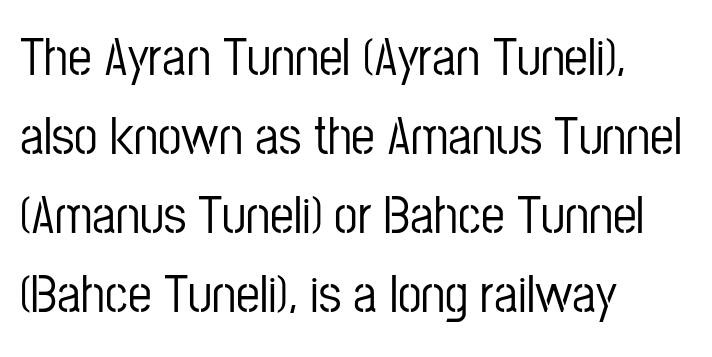
Q: Is the text italic (slanted)? A: No, it is upright.
Q: Is the typeface a serif or a sans-serif typeface? A: Sans-serif.
Q: Is the text underlined? A: No.
Q: How is the paragraph aligned? A: Left-aligned.
Q: Is the spacing between letters normal or unusually wide? A: Normal.
Q: Is the spacing between lines tight, normal or loose? A: Normal.
Q: Width (condensed, normal, or wide)? A: Condensed.
Q: Stroke contrast? A: Low.
Q: x-height? A: Medium.
Q: Monospaced? A: No.
